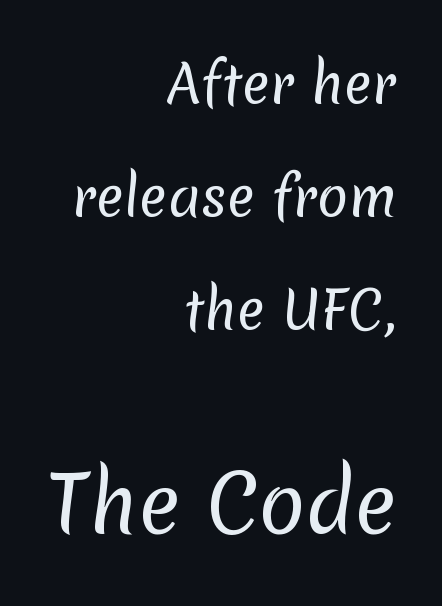
This sample is right-justified, so line beginnings fall wherever the words allow. Of the two passages, the one underneath uses the larger point size. Bold? No — there's no thickening of the strokes. Typographically, this falls in the sans-serif category. The area under the type is left untouched.
